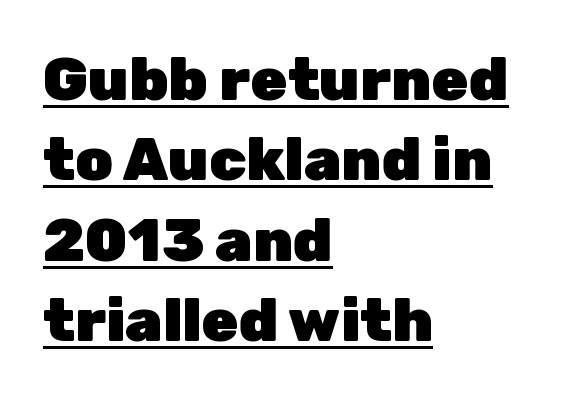
{"serif": "no", "italic": "no", "bold": "yes", "weight": "heavy", "width": "normal", "stroke_contrast": "low", "x_height": "medium", "monospaced": "no", "underline": "yes", "align": "left", "line_spacing": "normal", "line_spacing_ratio": 1.34, "letter_spacing": "normal", "letter_spacing_em": 0.0, "glyph_px": 60}
